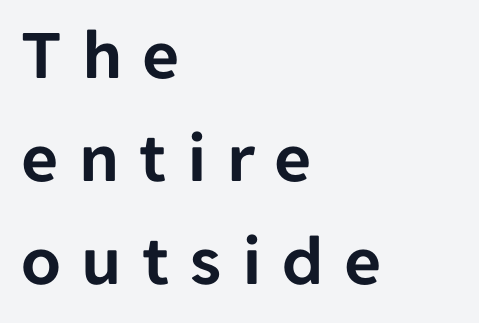
The image shows 72 px sans-serif type, upright; set left-aligned, normal line spacing (1.43x), unusually wide letter spacing (+0.28 em), not underlined; low stroke contrast and a medium x-height.
